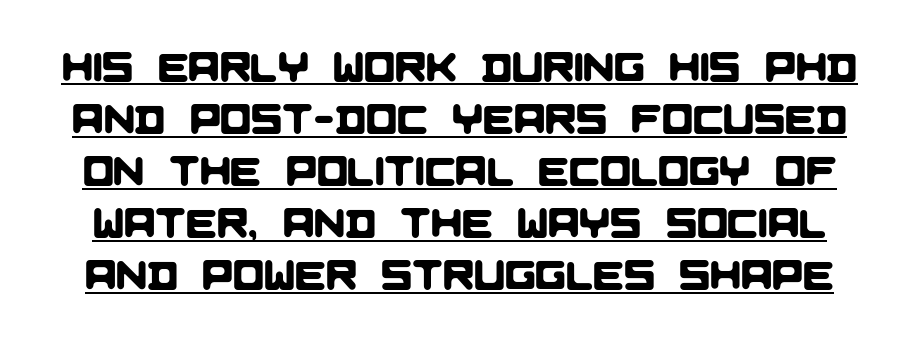
{"serif": "no", "width": "normal", "stroke_contrast": "low", "x_height": "large", "monospaced": "no", "underline": "yes", "line_spacing": "normal", "line_spacing_ratio": 1.27, "letter_spacing": "normal", "letter_spacing_em": 0.0, "glyph_px": 41}
